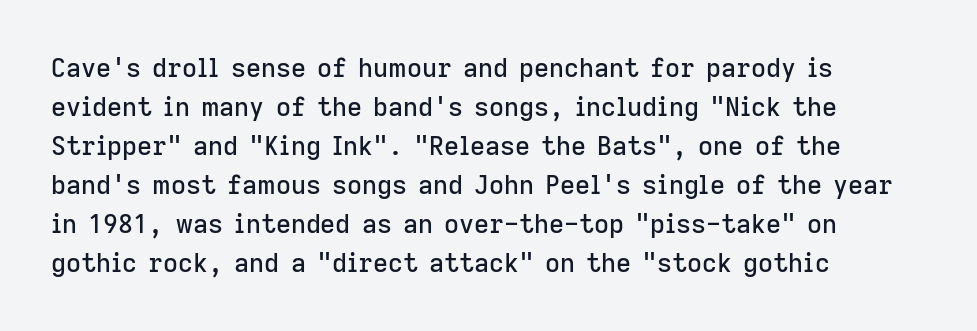
The image shows 26 px text type, upright; set left-aligned, normal line spacing (1.5x), normal letter spacing, not underlined.
